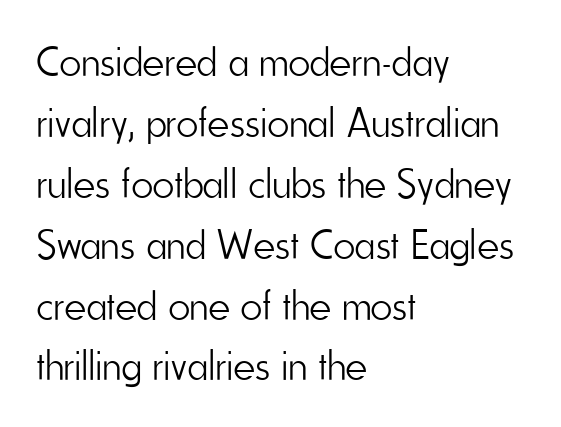
Q: Is the text bold? A: No.
Q: Is the text italic (slanted)? A: No, it is upright.
Q: Is the typeface a serif or a sans-serif typeface? A: Sans-serif.
Q: Is the text underlined? A: No.
Q: How is the paragraph aligned? A: Left-aligned.
Q: Is the spacing between letters normal or unusually wide? A: Normal.
Q: Is the spacing between lines tight, normal or loose? A: Normal.
Q: Width (condensed, normal, or wide)? A: Condensed.
Q: Stroke contrast? A: Low.
Q: x-height? A: Small.
Q: Monospaced? A: No.
